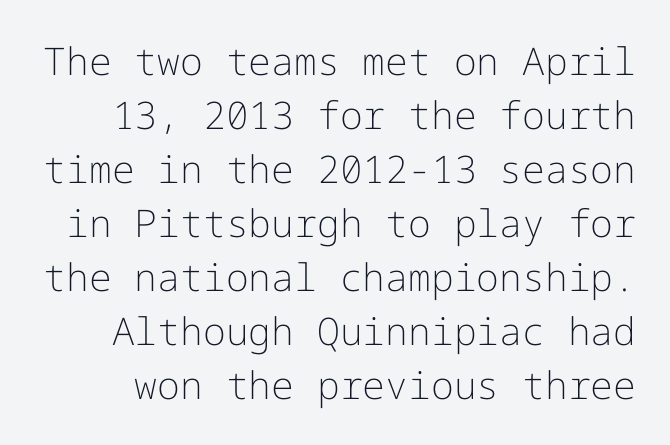
The letters stand upright; this is a roman face. The gaps between neighbouring characters are ordinary and unremarkable. A clean baseline with only descenders dipping below it. Weight: not bold — regular or lighter. Unlike a traditional serif, this face leaves its strokes unadorned. Leading matches the norm, producing a regular column.
